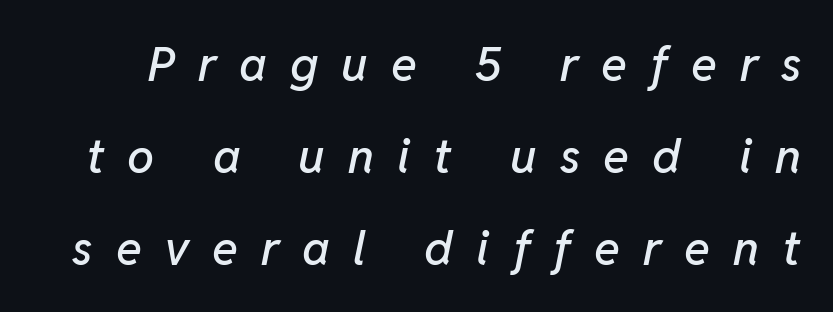
Q: Is the text italic (slanted)? A: Yes, it leans right by about 11 degrees.
Q: Is the text underlined? A: No.
Q: Is the spacing between letters normal or unusually wide? A: Unusually wide.
Q: Is the spacing between lines tight, normal or loose? A: Loose.
Q: Width (condensed, normal, or wide)? A: Normal.
Q: Stroke contrast? A: Low.
Q: x-height? A: Medium.
Q: Monospaced? A: No.
